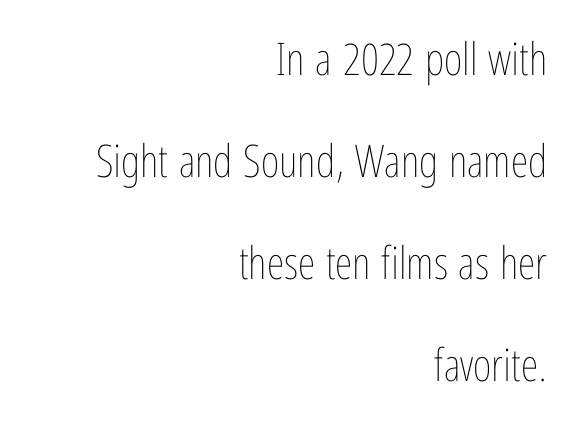
{"italic": "no", "bold": "no", "weight": "thin", "width": "condensed", "stroke_contrast": "low", "x_height": "medium", "monospaced": "no", "underline": "no", "align": "right", "line_spacing": "loose", "line_spacing_ratio": 2.27, "letter_spacing": "normal", "letter_spacing_em": 0.0, "glyph_px": 45}
